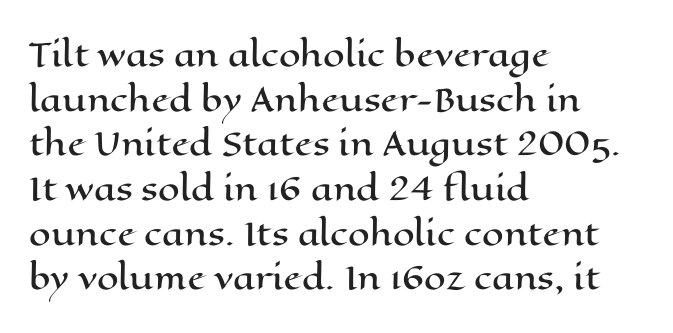
Q: Is the text italic (slanted)? A: No, it is upright.
Q: Is the text underlined? A: No.
Q: How is the paragraph aligned? A: Left-aligned.
Q: Is the spacing between letters normal or unusually wide? A: Normal.
Q: Is the spacing between lines tight, normal or loose? A: Normal.
Q: Width (condensed, normal, or wide)? A: Wide.
Q: Stroke contrast? A: High.
Q: x-height? A: Medium.
Q: Monospaced? A: No.
